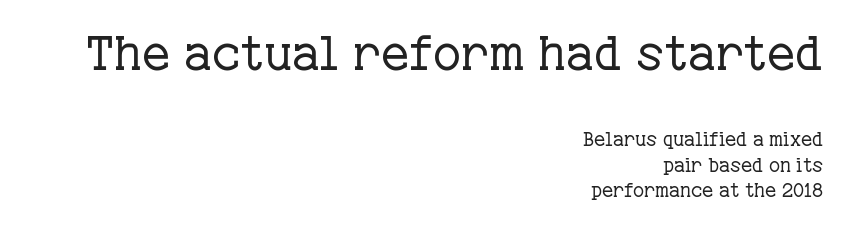
Check the space under the baseline: it is left empty. No extra ink here — the face is not bold. Here the glyphs are tracked normally, forming tight word shapes. You can tell from the footed stems that serif type was used. This sample is right-justified, so line beginnings fall wherever the words allow.
